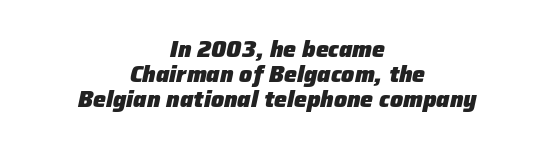
{"italic": "yes", "lean": "right", "slant_degrees": 12, "bold": "yes", "underline": "no", "align": "center", "line_spacing": "tight", "line_spacing_ratio": 1.08, "letter_spacing": "normal", "letter_spacing_em": 0.0, "glyph_px": 23}
